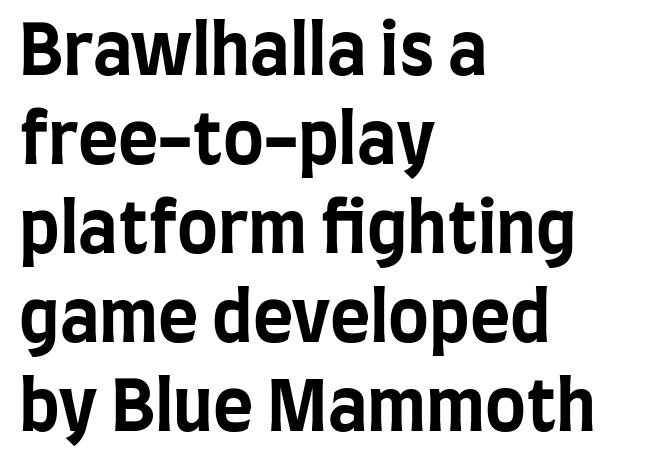
The image shows 69 px bold, condensed sans-serif type, upright; set left-aligned, normal line spacing (1.29x), normal letter spacing, not underlined; low stroke contrast and a large x-height.
